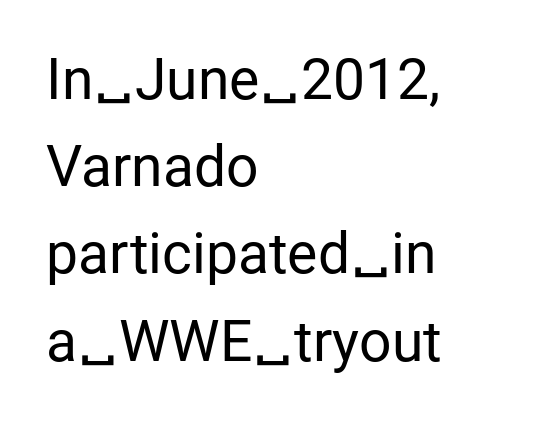
Q: Is the text bold? A: No.
Q: Is the text italic (slanted)? A: No, it is upright.
Q: Is the typeface a serif or a sans-serif typeface? A: Sans-serif.
Q: Is the text underlined? A: No.
Q: How is the paragraph aligned? A: Left-aligned.
Q: Is the spacing between letters normal or unusually wide? A: Normal.
Q: Is the spacing between lines tight, normal or loose? A: Normal.
Q: Width (condensed, normal, or wide)? A: Normal.
Q: Stroke contrast? A: Low.
Q: x-height? A: Medium.
Q: Monospaced? A: No.
